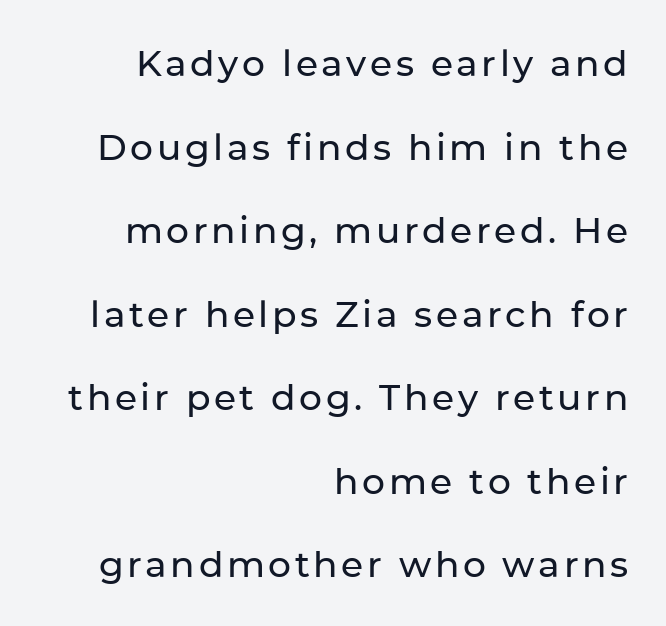
The image shows 36 px sans-serif type, upright; set right-aligned, loose line spacing (2.32x), not underlined; low stroke contrast and a medium x-height.
